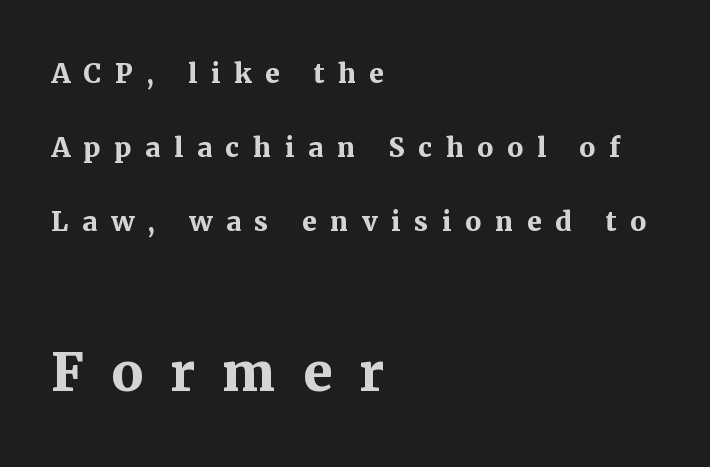
The image shows 71 px semibold serif type, upright; set left-aligned, loose line spacing (2.05x), unusually wide letter spacing (+0.38 em), not underlined; the second (bottom) block is 1.97x larger; medium stroke contrast and a medium x-height.
